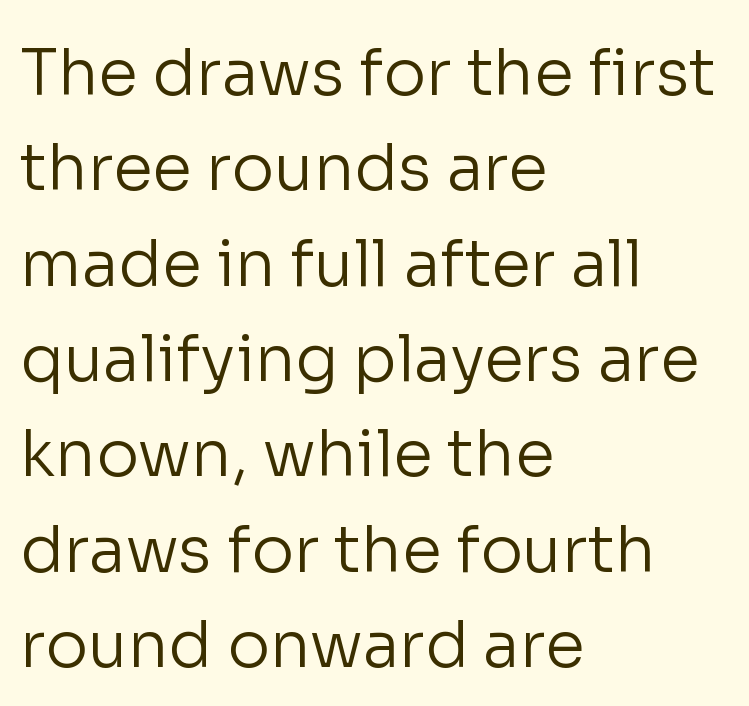
A typesetter would call this zero additional tracking. The passage shown stacks its lines at a standard gap. Letterform terminals end flat and unadorned throughout the passage. Anything drawn beneath the words? Only blank space. Line beginnings align vertically; line endings do not. Style check: upright.
